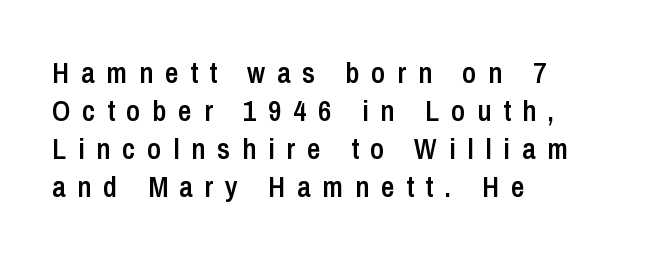
The image shows 29 px semibold, condensed sans-serif type, upright; set left-aligned, normal line spacing (1.31x), unusually wide letter spacing (+0.41 em), not underlined; low stroke contrast and a medium x-height.
